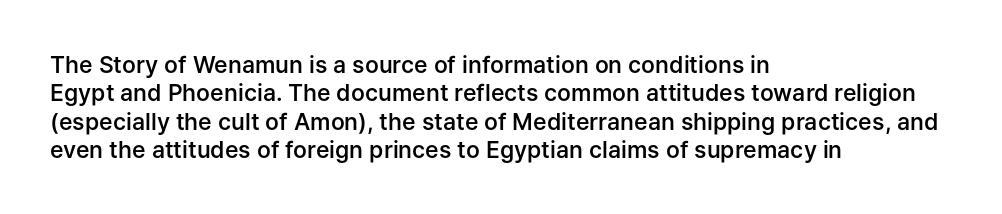
Q: Is the text bold? A: Semi-bold.
Q: Is the text italic (slanted)? A: No, it is upright.
Q: Is the text underlined? A: No.
Q: How is the paragraph aligned? A: Left-aligned.
Q: Is the spacing between letters normal or unusually wide? A: Normal.
